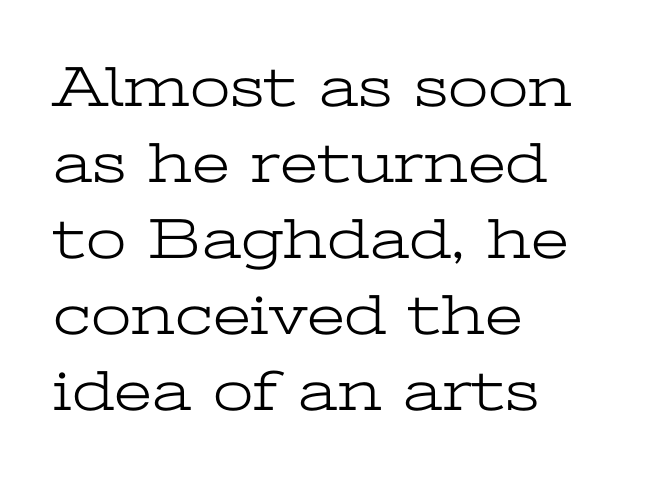
The image shows 58 px light, wide serif type, upright; set left-aligned, normal line spacing (1.31x), normal letter spacing, not underlined; low stroke contrast and a medium x-height.
